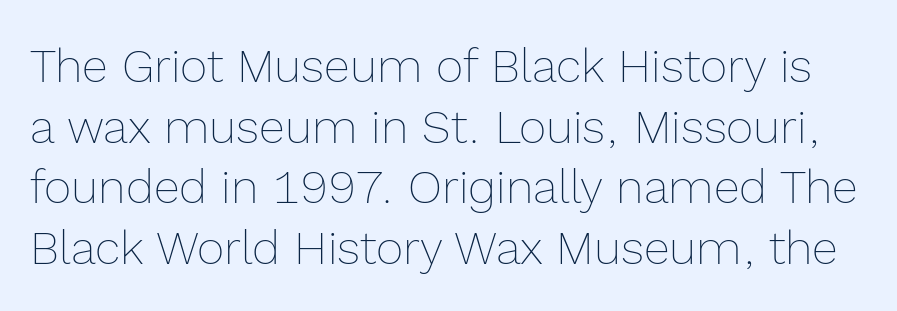
Short note: letters normally spaced. Unmarked baselines from the first word to the last. Spacing verdict: proportional, widths tailored to each character. A typesetter would mark this as roman, not italic. If you measured baseline to baseline, you'd find a middling distance.
